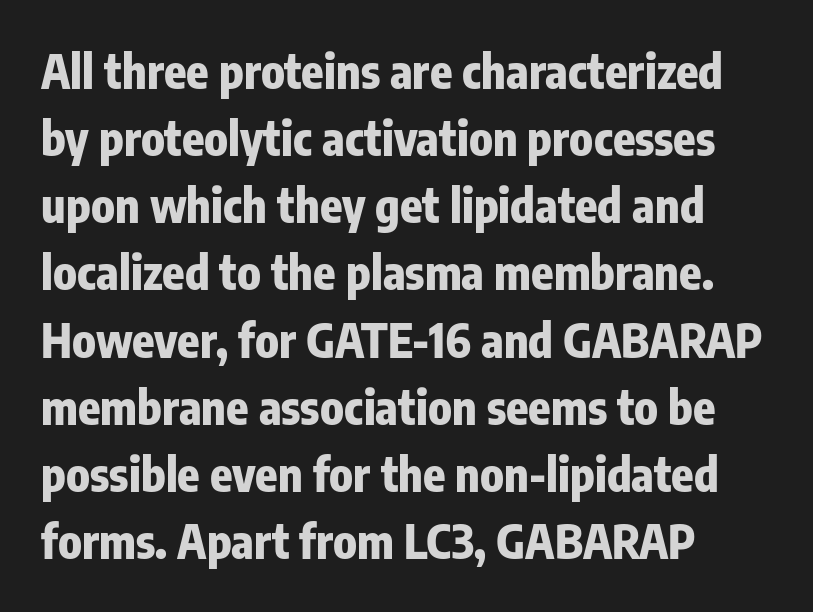
{"serif": "no", "italic": "no", "bold": "yes", "weight": "heavy", "width": "condensed", "stroke_contrast": "low", "x_height": "medium", "monospaced": "no", "underline": "no", "align": "left", "line_spacing": "normal", "line_spacing_ratio": 1.46, "letter_spacing": "normal", "letter_spacing_em": 0.0, "glyph_px": 46}
